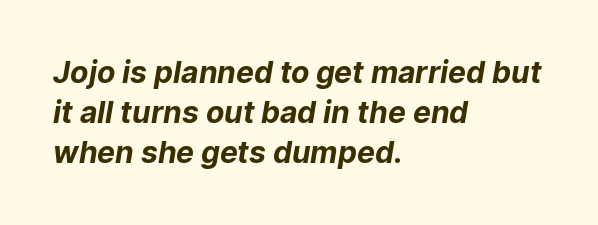
The image shows 30 px bold sans-serif type; set left-aligned, normal line spacing (1.34x), normal letter spacing, not underlined; low stroke contrast and a medium x-height.
